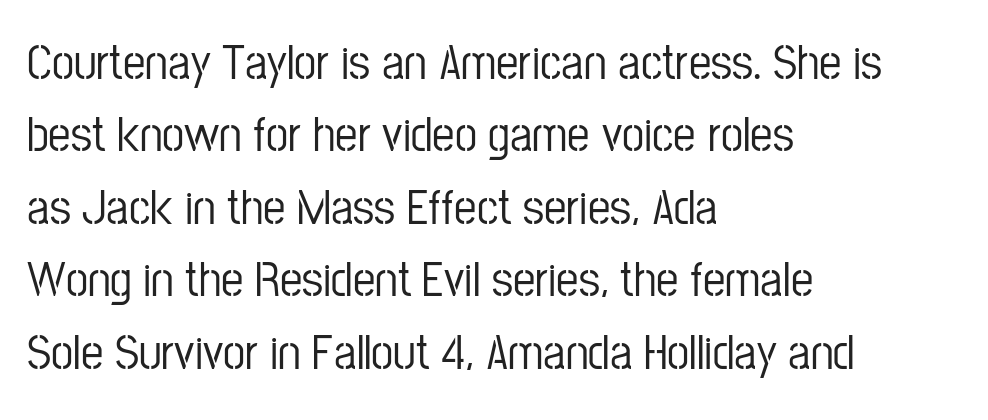
Q: Is the text italic (slanted)? A: No, it is upright.
Q: Is the typeface a serif or a sans-serif typeface? A: Sans-serif.
Q: Is the text underlined? A: No.
Q: How is the paragraph aligned? A: Left-aligned.
Q: Is the spacing between letters normal or unusually wide? A: Normal.
Q: Is the spacing between lines tight, normal or loose? A: Normal.
Q: Width (condensed, normal, or wide)? A: Condensed.
Q: Stroke contrast? A: Low.
Q: x-height? A: Medium.
Q: Monospaced? A: No.
